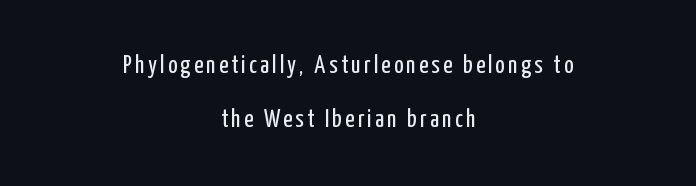
Q: Is the text bold? A: No.
Q: Is the text italic (slanted)? A: No, it is upright.
Q: Is the text underlined? A: No.
Q: How is the paragraph aligned? A: Centered.
Q: Is the spacing between lines tight, normal or loose? A: Loose.
